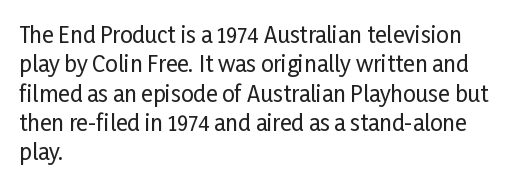
Q: Is the text italic (slanted)? A: No, it is upright.
Q: Is the text underlined? A: No.
Q: How is the paragraph aligned? A: Left-aligned.
Q: Is the spacing between letters normal or unusually wide? A: Normal.
Q: Is the spacing between lines tight, normal or loose? A: Normal.
